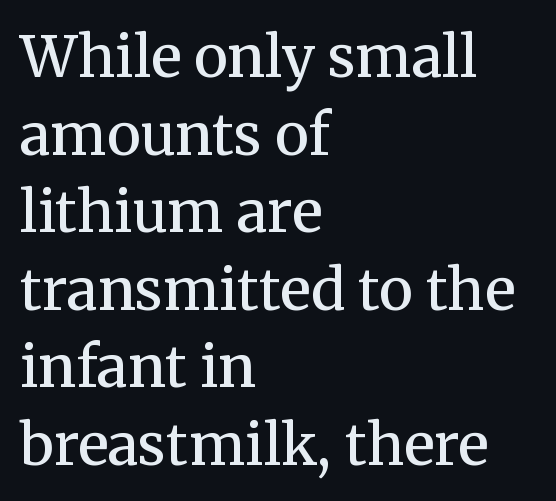
Q: Is the text bold? A: Semi-bold.
Q: Is the text italic (slanted)? A: No, it is upright.
Q: Is the typeface a serif or a sans-serif typeface? A: Serif.
Q: Is the text underlined? A: No.
Q: How is the paragraph aligned? A: Left-aligned.
Q: Is the spacing between letters normal or unusually wide? A: Normal.
Q: Is the spacing between lines tight, normal or loose? A: Normal.
Q: Width (condensed, normal, or wide)? A: Normal.
Q: Stroke contrast? A: Medium.
Q: x-height? A: Medium.
Q: Monospaced? A: No.
